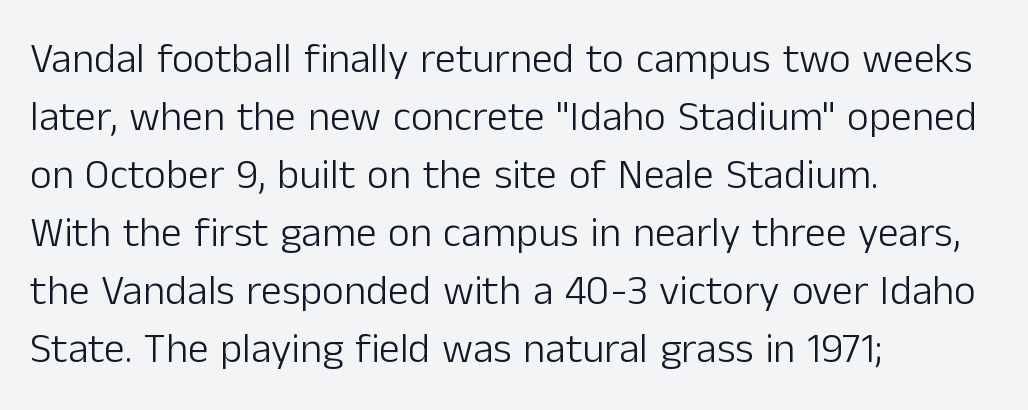
Font category for this specimen: sans-serif. Typeset ragged right — the left edge is the straight one. Nobody drew a line under any word here. Ordinary non-slanted type is in use.
